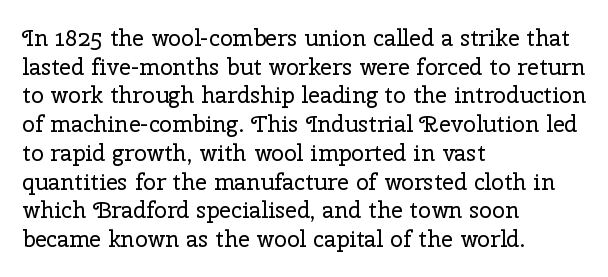
The image shows 23 px text type, upright; set left-aligned, normal line spacing (1.25x), normal letter spacing, not underlined.
